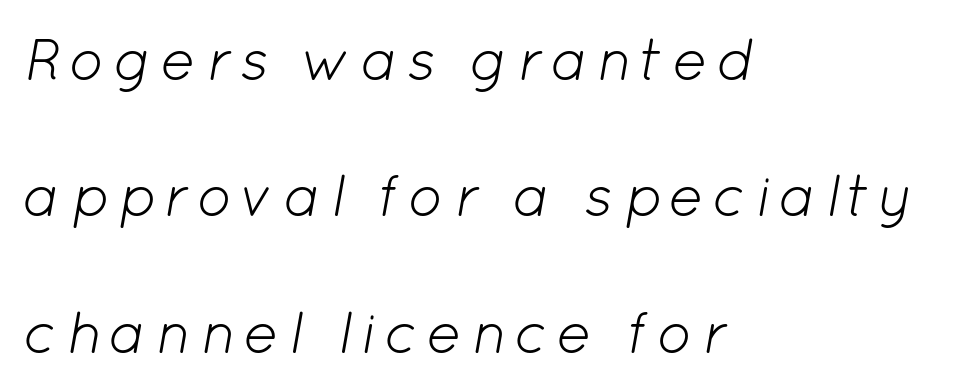
Q: Is the text bold? A: No.
Q: Is the text italic (slanted)? A: Yes, it leans right by about 12 degrees.
Q: Is the text underlined? A: No.
Q: How is the paragraph aligned? A: Left-aligned.
Q: Is the spacing between lines tight, normal or loose? A: Loose.
Q: Width (condensed, normal, or wide)? A: Normal.
Q: Stroke contrast? A: Low.
Q: x-height? A: Medium.
Q: Monospaced? A: No.
